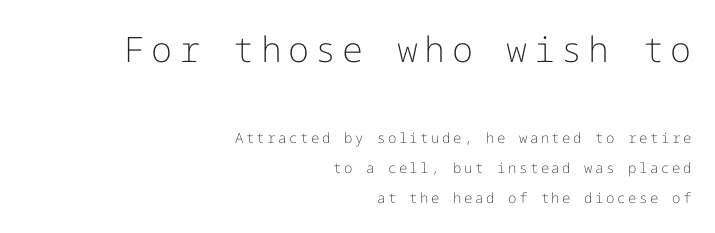
Q: Is the text bold? A: No.
Q: Is the text italic (slanted)? A: No, it is upright.
Q: Is the typeface a serif or a sans-serif typeface? A: Sans-serif.
Q: Is the text underlined? A: No.
Q: How is the paragraph aligned? A: Right-aligned.
Q: Is the spacing between lines tight, normal or loose? A: Loose.
Q: Which block of text is set in a larger size, the first (top) or the second (bottom)? A: The first (top) one.
Q: Width (condensed, normal, or wide)? A: Normal.
Q: Stroke contrast? A: Low.
Q: x-height? A: Medium.
